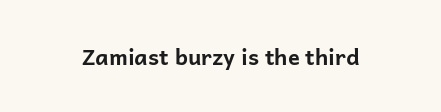
Q: Is the text bold? A: Yes.
Q: Is the text italic (slanted)? A: No, it is upright.
Q: Is the text underlined? A: No.
Q: Is the spacing between letters normal or unusually wide? A: Normal.
